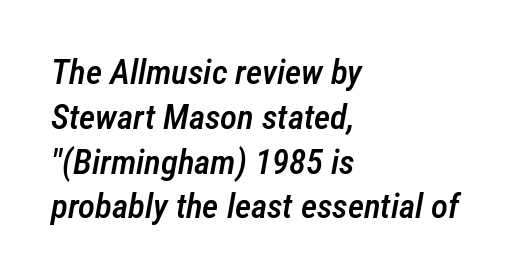
Character widths vary here, with narrow letters taking less room than wide ones. Does the lettering tilt? It does — this is italic. Leftover space on each line is placed entirely after the last word. Reading down the column, the eye jumps a familiar distance to each next line. A semibold gives these letters moderate extra thickness, short of bold.
